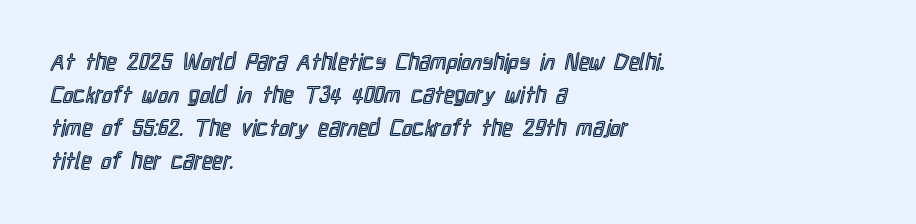
The block of text has a typical density, with ordinary space between rows. Tracking here is standard; glyphs follow each other at the usual distance. The strip under each line holds only bare page. Teacher's note: observe the even left margin — that is flush-left alignment.
